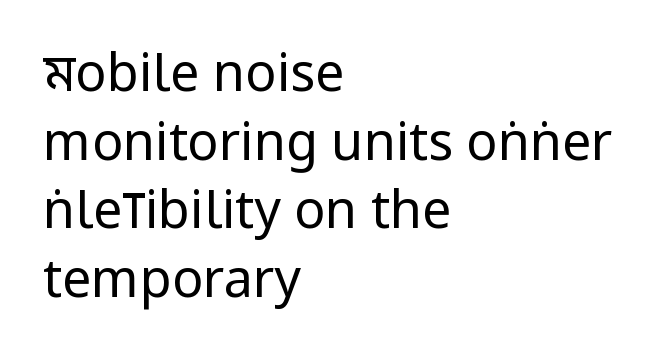
The image shows 52 px regular-weight, condensed sans-serif type, upright; set left-aligned, normal line spacing (1.32x), normal letter spacing, not underlined; low stroke contrast.
